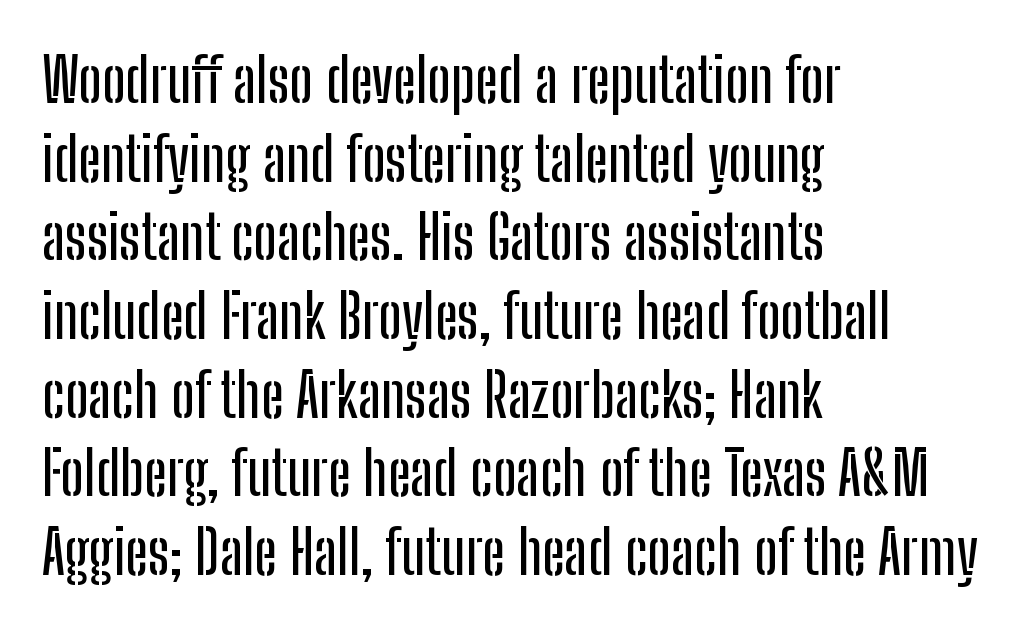
Q: Is the text italic (slanted)? A: No, it is upright.
Q: Is the typeface a serif or a sans-serif typeface? A: Sans-serif.
Q: Is the text underlined? A: No.
Q: How is the paragraph aligned? A: Left-aligned.
Q: Is the spacing between letters normal or unusually wide? A: Normal.
Q: Is the spacing between lines tight, normal or loose? A: Normal.
Q: Width (condensed, normal, or wide)? A: Condensed.
Q: Stroke contrast? A: Low.
Q: x-height? A: Medium.
Q: Monospaced? A: No.
